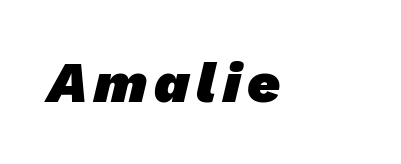
You could not count columns in this text — the font is proportionally spaced. A bare baseline throughout the passage. Serif or sans? Sans — the stroke terminals are bare. Notice how thick the strokes are: this is what a full bold looks like.
